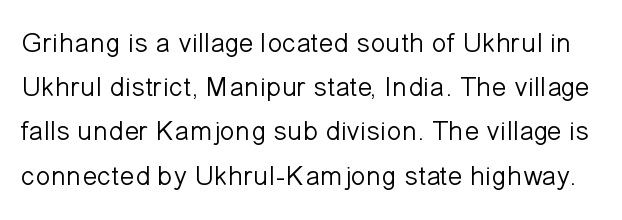
The image shows 28 px light sans-serif type, upright; set normal line spacing (1.58x), normal letter spacing, not underlined; low stroke contrast and a medium x-height.
